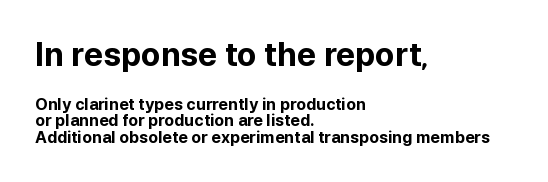
{"serif": "no", "italic": "no", "bold": "yes", "weight": "bold", "width": "normal", "stroke_contrast": "low", "x_height": "medium", "monospaced": "no", "underline": "no", "align": "left", "line_spacing": "tight", "line_spacing_ratio": 1.03, "letter_spacing": "normal", "letter_spacing_em": 0.0, "larger_block": "first", "size_ratio": 2.0, "glyph_px": 32}
